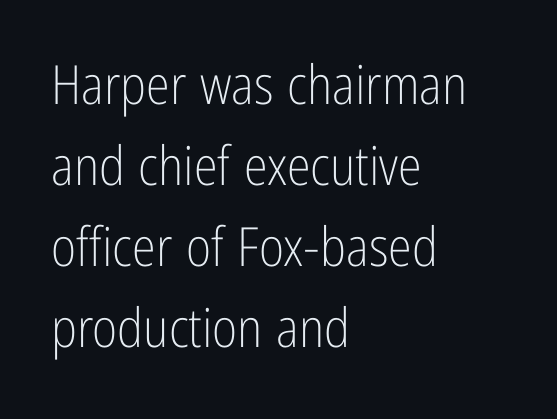
{"serif": "no", "italic": "no", "bold": "no", "weight": "light", "width": "condensed", "stroke_contrast": "low", "x_height": "medium", "monospaced": "no", "underline": "no", "align": "left", "line_spacing": "normal", "line_spacing_ratio": 1.5, "letter_spacing": "normal", "letter_spacing_em": 0.0, "glyph_px": 54}
